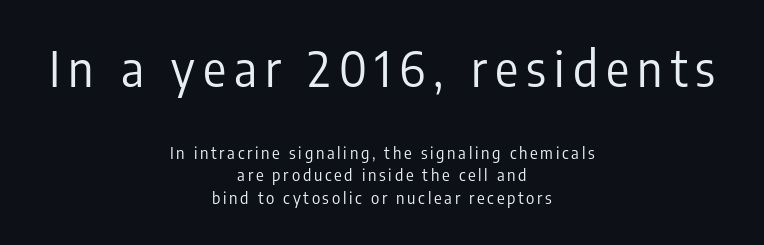
The image shows 48 px regular-weight, condensed sans-serif type, upright; set centered, normal line spacing (1.39x), not underlined; the first (top) block is 3.0x larger; low stroke contrast and a medium x-height.
